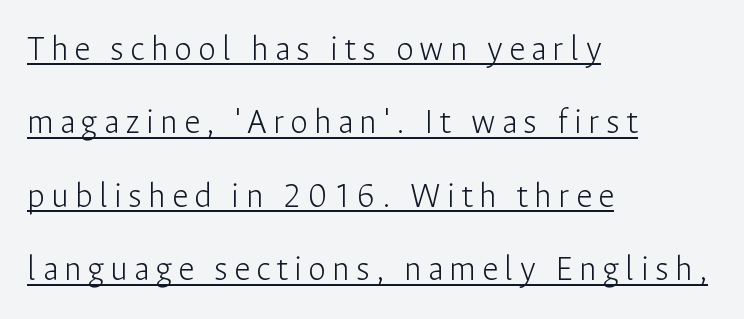
{"serif": "no", "italic": "no", "bold": "no", "weight": "light", "width": "normal", "stroke_contrast": "low", "x_height": "medium", "monospaced": "no", "underline": "yes", "align": "left", "line_spacing": "loose", "line_spacing_ratio": 2.04, "glyph_px": 36}
